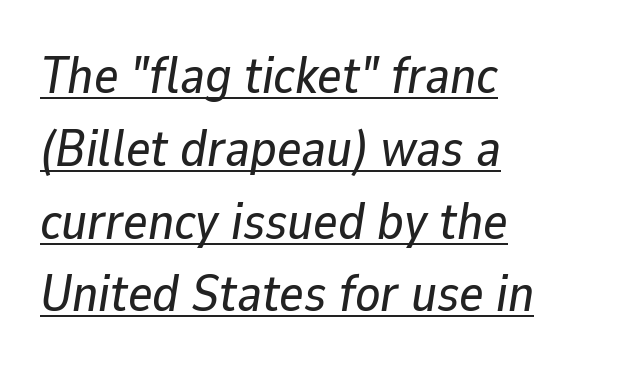
Think of a printed novel: that variable character pitch is what you see here. The rows are spaced the way most documents space them. Reading down the block, your eye returns to a fixed left position each line. The axis of the letterforms is tilted away from vertical. This sample carries an underscore along the baseline area.
